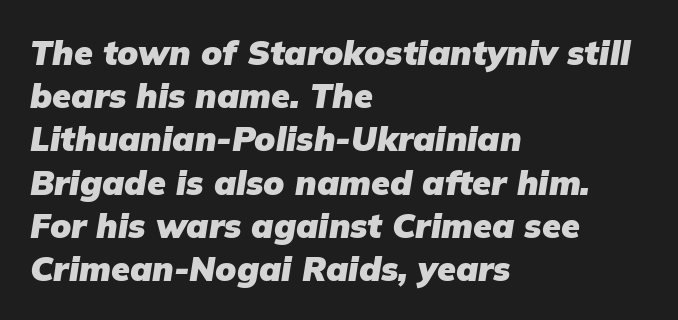
Caption: bold face, heavy strokes. Short note: letters normally spaced. Is the type slanted? Yes — the strokes lean at a clear angle. The face used here is proportionally spaced, like ordinary book or web type. The ragged edge is on the right, which tells us the setting is flush left. Normally led — the rows are evenly, conventionally spaced.
